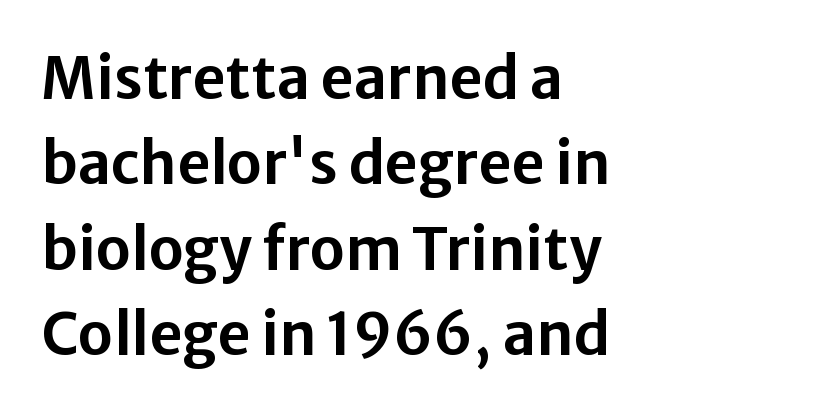
The image shows 58 px sans-serif type, upright; set left-aligned, normal line spacing (1.47x), normal letter spacing, not underlined; low stroke contrast and a medium x-height.
